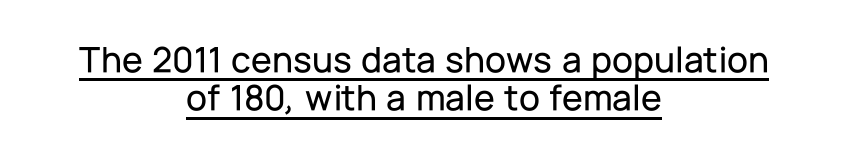
Q: Is the text italic (slanted)? A: No, it is upright.
Q: Is the typeface a serif or a sans-serif typeface? A: Sans-serif.
Q: Is the text underlined? A: Yes.
Q: How is the paragraph aligned? A: Centered.
Q: Is the spacing between letters normal or unusually wide? A: Normal.
Q: Is the spacing between lines tight, normal or loose? A: Tight.
Q: Width (condensed, normal, or wide)? A: Normal.
Q: Stroke contrast? A: Low.
Q: x-height? A: Medium.
Q: Monospaced? A: No.
